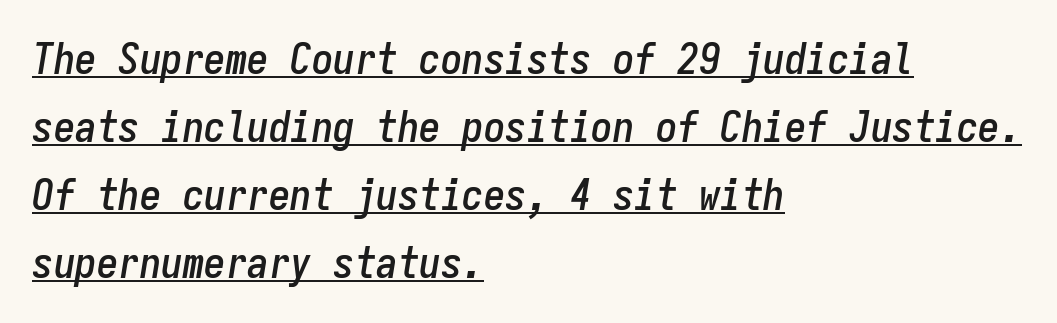
Q: Is the text italic (slanted)? A: Yes, it leans right by about 9 degrees.
Q: Is the text underlined? A: Yes.
Q: How is the paragraph aligned? A: Left-aligned.
Q: Is the spacing between letters normal or unusually wide? A: Normal.
Q: Is the spacing between lines tight, normal or loose? A: Normal.
Q: Width (condensed, normal, or wide)? A: Condensed.
Q: Stroke contrast? A: Low.
Q: x-height? A: Medium.
Q: Monospaced? A: Yes.
